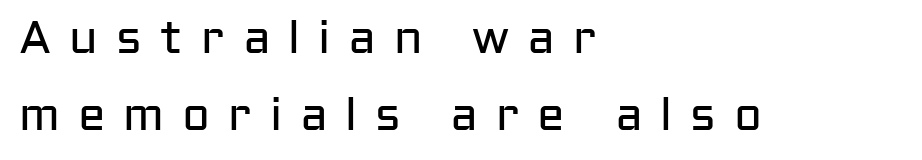
{"serif": "no", "italic": "no", "bold": "no", "weight": "regular", "width": "normal", "stroke_contrast": "low", "x_height": "medium", "monospaced": "no", "underline": "no", "align": "left", "line_spacing": "normal", "line_spacing_ratio": 1.68, "letter_spacing": "wide", "letter_spacing_em": 0.39, "glyph_px": 46}
